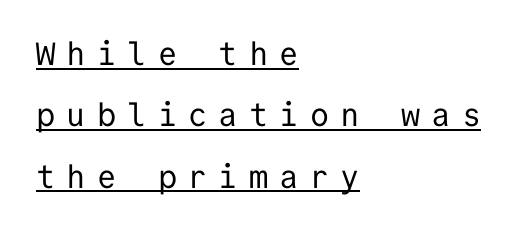
The image shows 32 px regular-weight sans-serif type, upright, monospaced; set left-aligned, loose line spacing (1.92x), unusually wide letter spacing (+0.35 em), underlined; low stroke contrast and a medium x-height.
